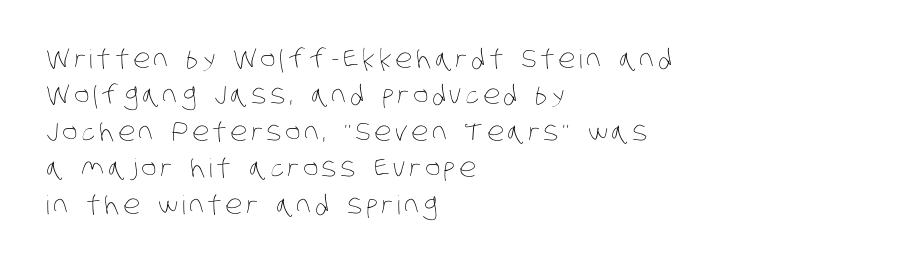
Plain, unruled lines of type. This sample keeps an unexceptional amount of space between lines. Think standard paragraph weight, or any step lighter than that. Casual observation: everything's shoved over to the left.
